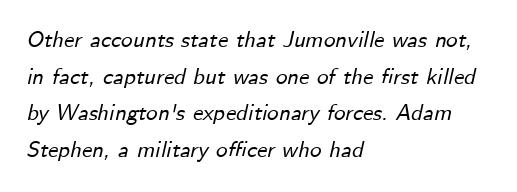
The image shows 23 px text type, italic (leaning right); set left-aligned, normal line spacing (1.59x), normal letter spacing, not underlined.
